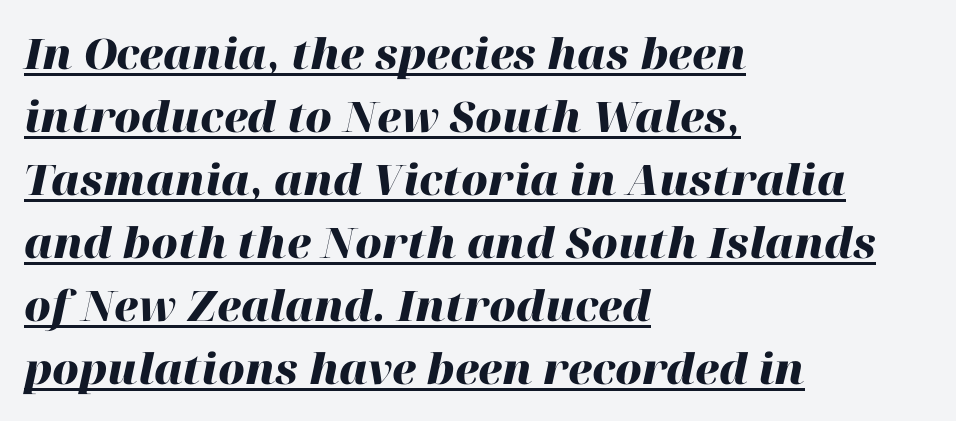
{"italic": "yes", "lean": "right", "slant_degrees": 12, "bold": "yes", "weight": "heavy", "width": "normal", "stroke_contrast": "high", "x_height": "medium", "monospaced": "no", "underline": "yes", "align": "left", "line_spacing": "normal", "line_spacing_ratio": 1.5, "letter_spacing": "normal", "letter_spacing_em": 0.0, "glyph_px": 42}
